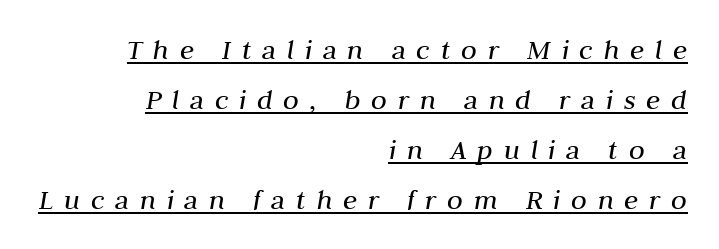
The image shows 29 px regular-weight type, italic (leaning right); set right-aligned, line spacing 1.72x, unusually wide letter spacing (+0.37 em), underlined; medium stroke contrast and a medium x-height.
